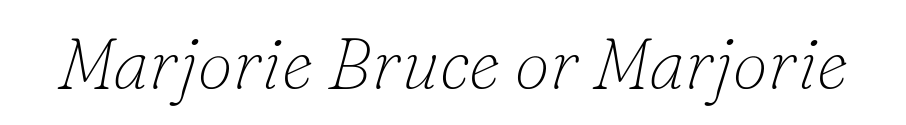
{"serif": "yes", "italic": "yes", "lean": "right", "slant_degrees": 16, "bold": "no", "weight": "thin", "width": "normal", "stroke_contrast": "low", "x_height": "small", "monospaced": "no", "underline": "no", "letter_spacing": "normal", "letter_spacing_em": 0.0, "glyph_px": 71}
